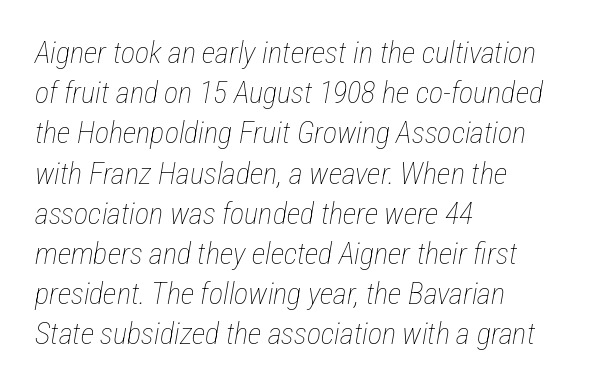
The image shows 30 px thin, condensed type, italic (leaning right); set left-aligned, normal line spacing (1.34x), normal letter spacing, not underlined; low stroke contrast and a medium x-height.
